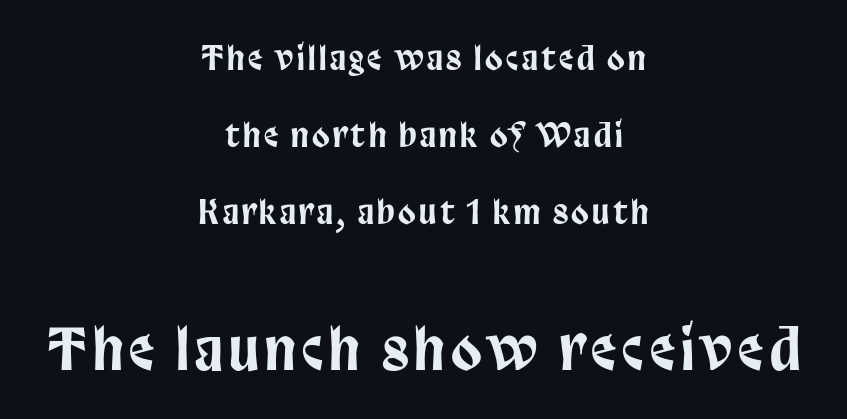
{"serif": "no", "italic": "no", "width": "condensed", "stroke_contrast": "low", "x_height": "large", "monospaced": "no", "underline": "no", "align": "center", "line_spacing": "loose", "line_spacing_ratio": 2.4, "larger_block": "second", "size_ratio": 1.75, "glyph_px": 56}
